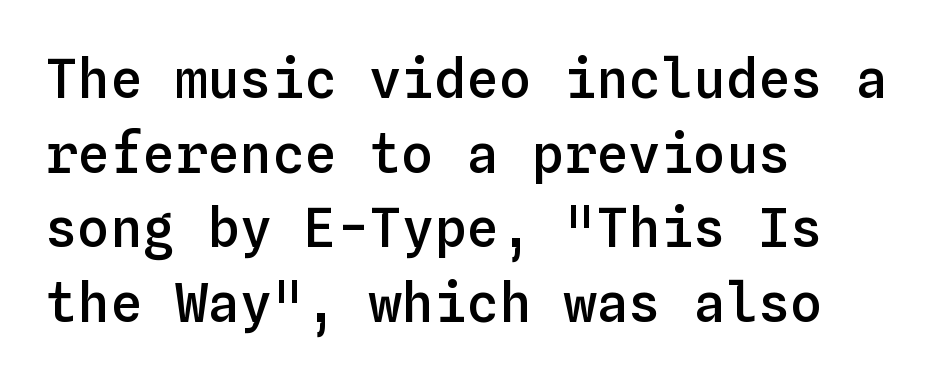
The image shows 54 px semibold type, upright, monospaced; set left-aligned, normal line spacing (1.38x), normal letter spacing, not underlined; low stroke contrast and a medium x-height.
